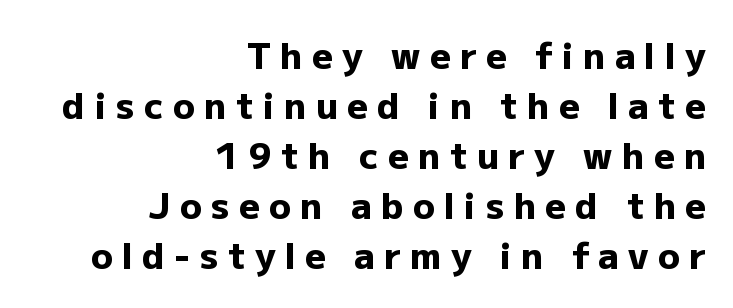
{"serif": "no", "italic": "no", "bold": "yes", "weight": "heavy", "width": "normal", "stroke_contrast": "low", "x_height": "medium", "monospaced": "no", "underline": "no", "align": "right", "line_spacing": "normal", "line_spacing_ratio": 1.39, "letter_spacing": "wide", "letter_spacing_em": 0.26, "glyph_px": 36}
